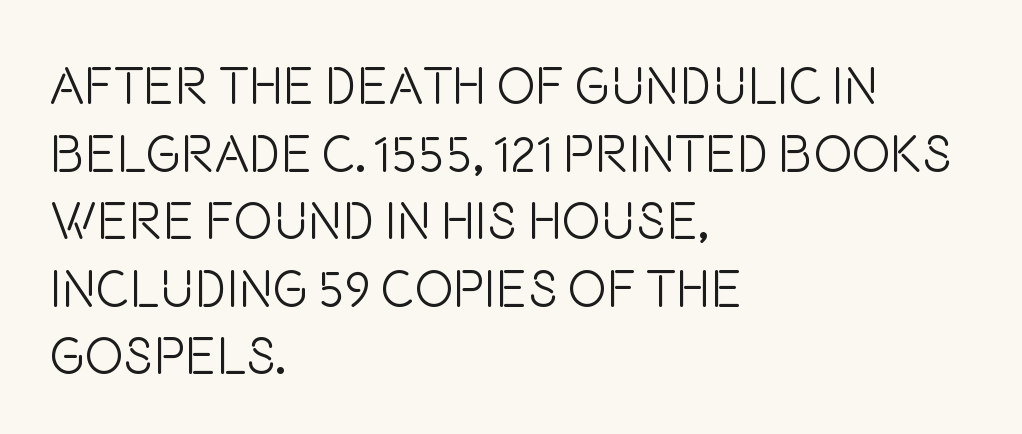
{"serif": "no", "italic": "no", "bold": "no", "weight": "light", "width": "condensed", "stroke_contrast": "low", "x_height": "large", "monospaced": "no", "underline": "no", "align": "left", "line_spacing": "normal", "line_spacing_ratio": 1.3, "letter_spacing": "normal", "letter_spacing_em": 0.0, "glyph_px": 52}
